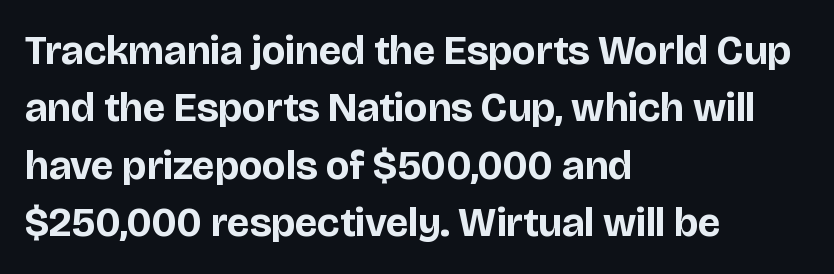
{"serif": "no", "italic": "no", "bold": "yes", "weight": "bold", "width": "normal", "stroke_contrast": "low", "x_height": "large", "monospaced": "no", "underline": "no", "align": "left", "line_spacing": "normal", "line_spacing_ratio": 1.4, "letter_spacing": "normal", "letter_spacing_em": 0.0, "glyph_px": 41}
